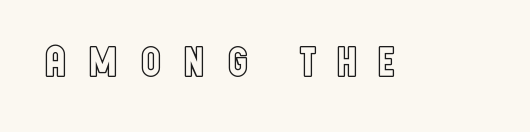
Just letters on the line, the space beneath them empty. Varying glyph widths throughout — classic text-font behaviour. A roman cut, with each character standing at attention. Honestly, the letter spacing is so wide it's the main thing you notice.
